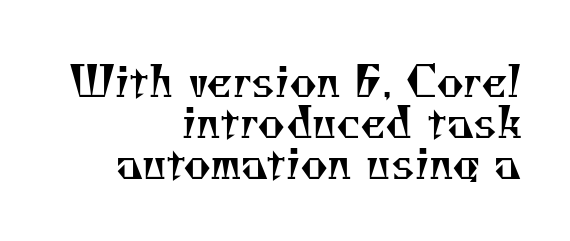
Alignment: flush right. The area under the type is left untouched. Are there feet on the stems? There are — it's a serif. What's the leading like? Squeezed, with rows nearly overlapping.
